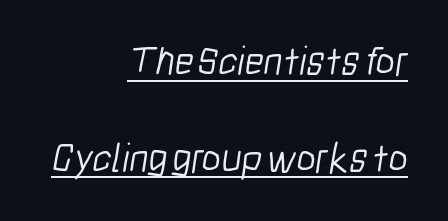
The image shows 41 px light, condensed sans-serif type; set right-aligned, loose line spacing (2.36x), normal letter spacing, underlined; low stroke contrast and a medium x-height.
